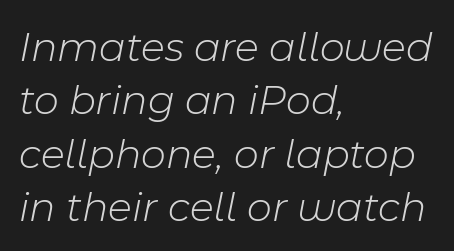
Q: Is the text bold? A: No.
Q: Is the text italic (slanted)? A: Yes, it leans right by about 11 degrees.
Q: Is the text underlined? A: No.
Q: How is the paragraph aligned? A: Left-aligned.
Q: Is the spacing between letters normal or unusually wide? A: Normal.
Q: Width (condensed, normal, or wide)? A: Normal.
Q: Stroke contrast? A: Low.
Q: x-height? A: Medium.
Q: Monospaced? A: No.
